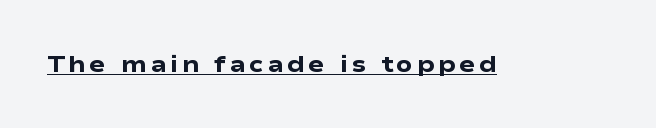
Q: Is the text bold? A: Yes.
Q: Is the text italic (slanted)? A: No, it is upright.
Q: Is the text underlined? A: Yes.
